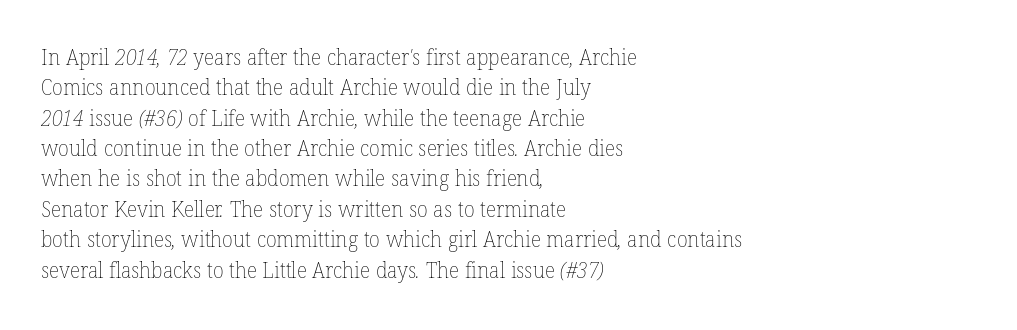
These lines sit exactly where default settings would place them. Summary of weight: not heavy and not bold. Each word holds together tightly as a unit, with standard inter-letter gaps. Anything drawn beneath the words? Only blank space. Compared with a centered layout, this one pins lines to the left instead.
